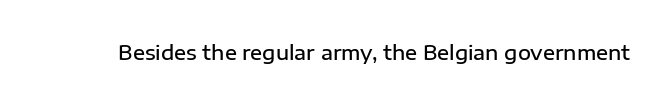
I'd describe the lettering as semibold — firm but not a full bold. The string is rendered with underlining switched off. If you drew a line through each stem, it would be perfectly vertical. Observe the ordinary spacing: letters are neighbours, not strangers.
